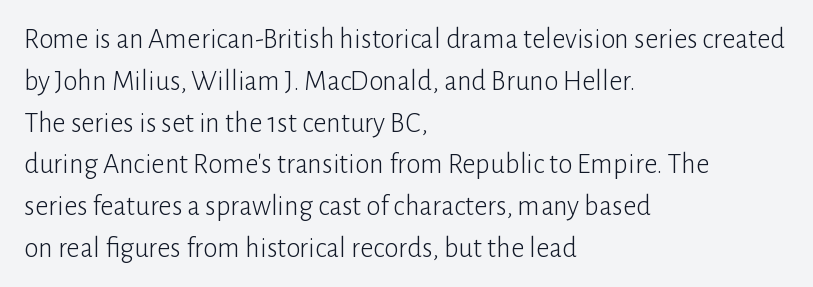
The image shows 29 px light sans-serif type, upright; set left-aligned, normal line spacing (1.44x), normal letter spacing, not underlined; low stroke contrast and a medium x-height.
